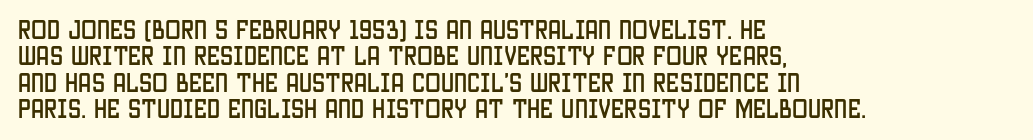
The image shows 21 px text type, upright; set left-aligned, normal line spacing (1.26x), normal letter spacing, not underlined.
